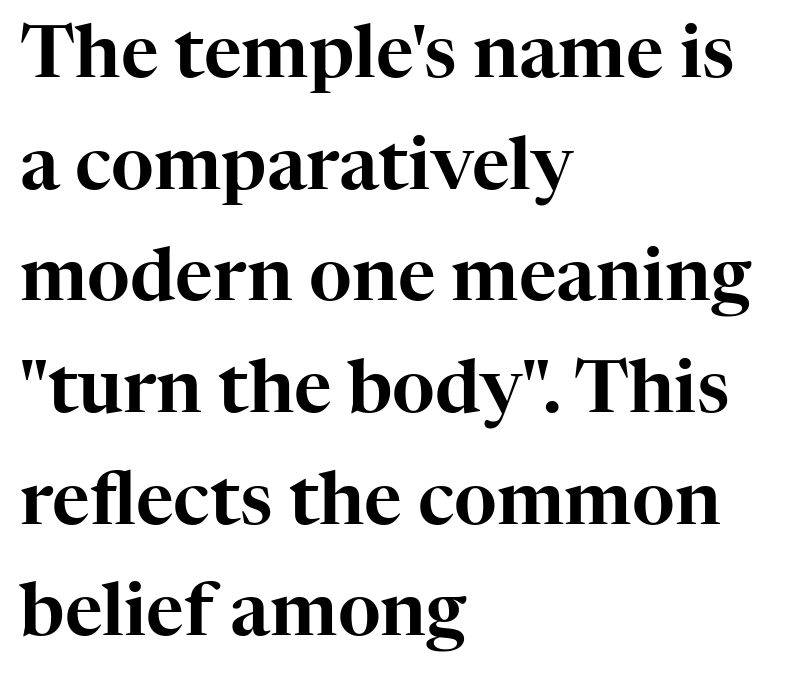
Has an underline been added? It has not. The rag falls on the right side of this text block. The lettering stays uniformly vertical, giving the passage a roman look. Proportional: the letters do not fall into vertical columns.
